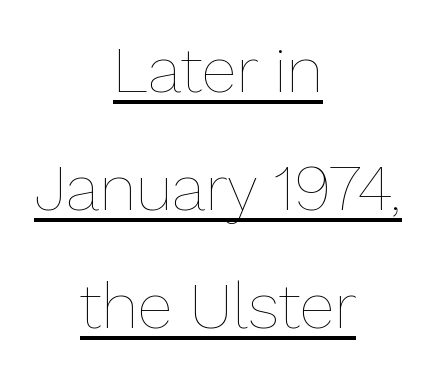
The image shows 64 px thin type, upright; set centered, line spacing 1.84x, normal letter spacing, underlined; low stroke contrast and a medium x-height.
